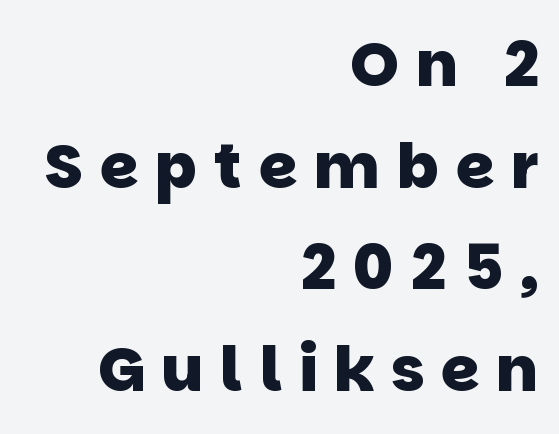
Q: Is the text bold? A: Yes.
Q: Is the typeface a serif or a sans-serif typeface? A: Sans-serif.
Q: Is the text underlined? A: No.
Q: How is the paragraph aligned? A: Right-aligned.
Q: Is the spacing between letters normal or unusually wide? A: Unusually wide.
Q: Is the spacing between lines tight, normal or loose? A: Normal.
Q: Width (condensed, normal, or wide)? A: Normal.
Q: Stroke contrast? A: Low.
Q: x-height? A: Large.
Q: Monospaced? A: No.
